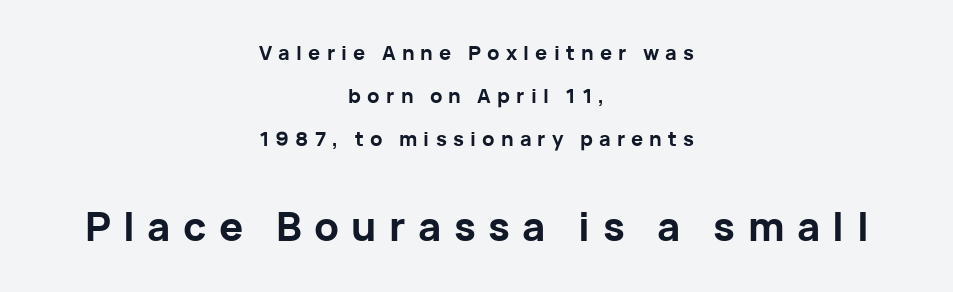
The paragraph shown floats in the horizontal middle. Notice how the stems are strictly vertical — no italics here. Summary of vertical rhythm: relaxed, with wide interline spacing. Examine the stroke ends and you'll find no serifs. The following chunk of copy outweighs the initial chunk in type size. A typesetter would call this heavily tracked-out type.
